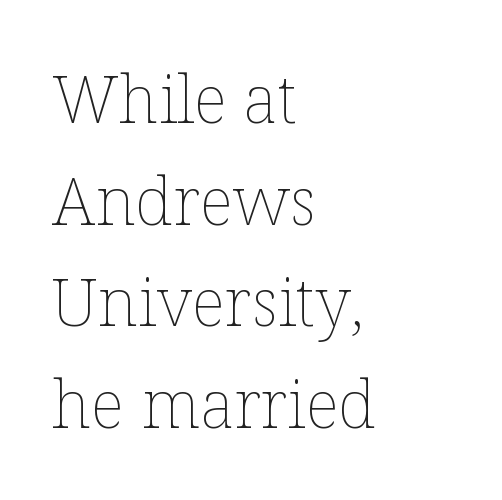
Rule under the text: the space is simply empty. Standard letterfit; no display-style spreading of the glyphs. Notice how the stems are strictly vertical — no italics here. The setting favours the left margin, as ordinary paragraphs usually do. The typesetting does not lean heavy: it is not bold. Proportional: the letters do not fall into vertical columns.
